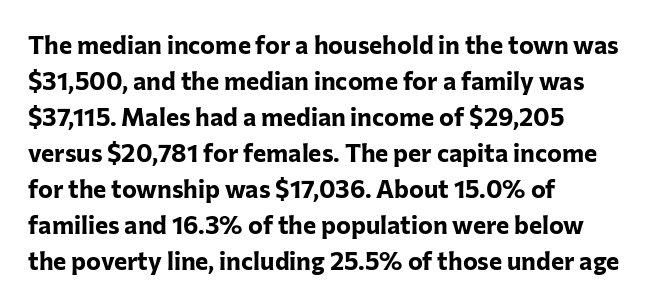
The image shows 25 px bold type, upright; set left-aligned, normal line spacing (1.44x), normal letter spacing, not underlined.
